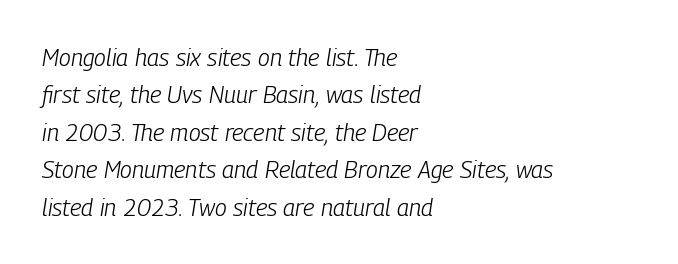
Rule under the text: the space is simply empty. This sample uses an oblique cut, with every glyph tilted off the vertical. Summary of vertical rhythm: regular, with standard interline spacing. Nothing heavy about these letters — not bold at all. A typesetter would call this zero additional tracking. Leftover space on each line is placed entirely after the last word.
